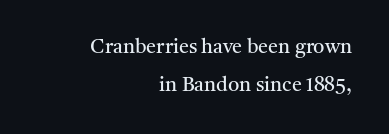
Is the letter spacing exaggerated? No — it looks like the ordinary default. Widely set lines give the paragraph a tall, airy silhouette. Every stem runs plumb, perpendicular to the baseline. Compared with a flush-left layout, this one pins lines to the opposite, right side.
